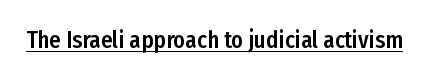
The image shows 23 px text type, upright; set normal letter spacing, underlined.
